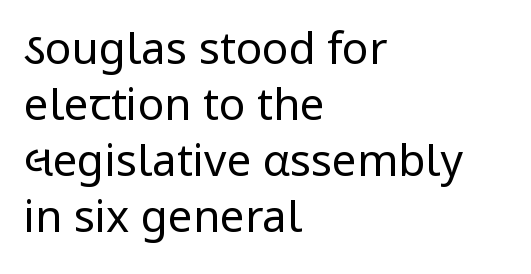
{"serif": "no", "italic": "no", "bold": "no", "weight": "regular", "width": "normal", "stroke_contrast": "low", "x_height": "medium", "monospaced": "no", "underline": "no", "align": "left", "line_spacing": "normal", "line_spacing_ratio": 1.27, "letter_spacing": "normal", "letter_spacing_em": 0.0, "glyph_px": 44}
